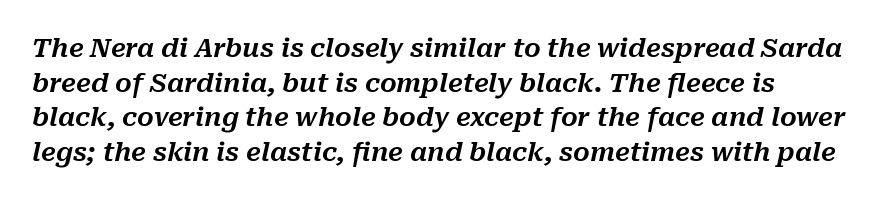
There's an unmistakable incline to the writing here. Check under the words: just untouched page. Here the glyphs are tracked normally, forming tight word shapes. A typesetter would call this leading conventional body-copy spacing.
